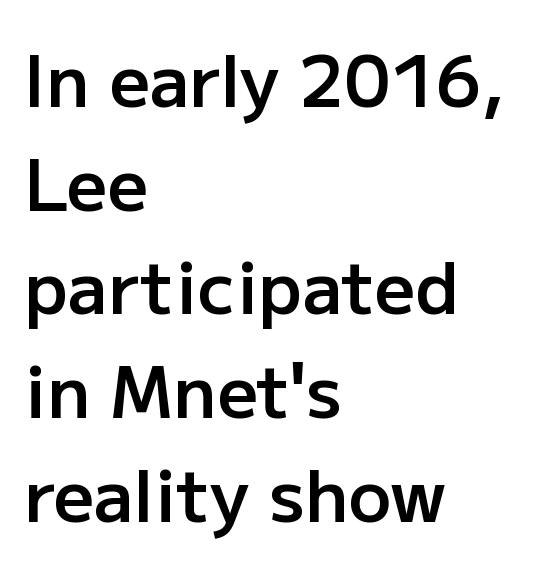
The image shows 71 px semibold sans-serif type, upright; set left-aligned, normal line spacing (1.46x), normal letter spacing, not underlined; low stroke contrast and a medium x-height.
